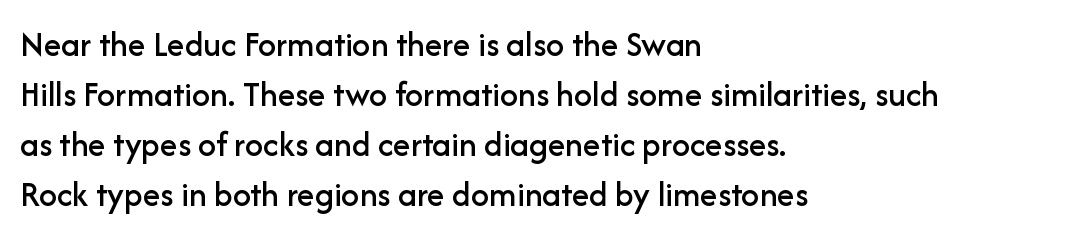
Q: Is the text italic (slanted)? A: No, it is upright.
Q: Is the typeface a serif or a sans-serif typeface? A: Sans-serif.
Q: Is the text underlined? A: No.
Q: How is the paragraph aligned? A: Left-aligned.
Q: Is the spacing between letters normal or unusually wide? A: Normal.
Q: Is the spacing between lines tight, normal or loose? A: Normal.
Q: Width (condensed, normal, or wide)? A: Normal.
Q: Stroke contrast? A: Low.
Q: x-height? A: Medium.
Q: Monospaced? A: No.
